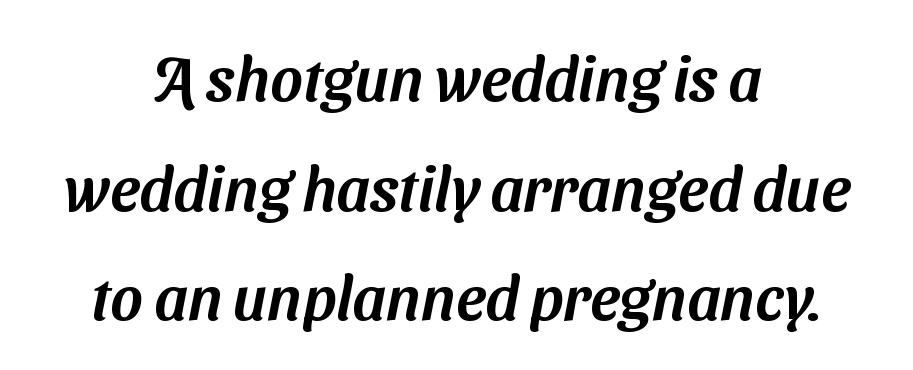
The image shows 62 px sans-serif type; set centered, line spacing 1.77x, normal letter spacing, not underlined; medium stroke contrast and a medium x-height.
